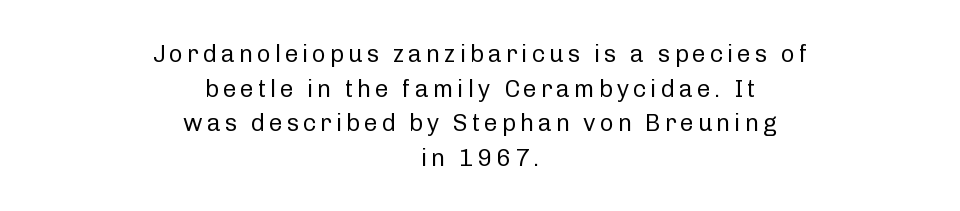
Q: Is the text bold? A: No.
Q: Is the text italic (slanted)? A: No, it is upright.
Q: Is the text underlined? A: No.
Q: How is the paragraph aligned? A: Centered.
Q: Is the spacing between lines tight, normal or loose? A: Normal.
